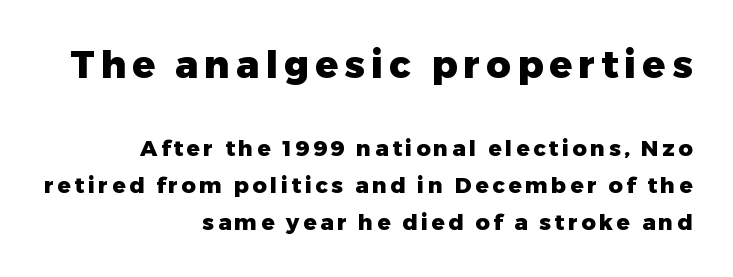
{"serif": "no", "italic": "no", "bold": "yes", "weight": "heavy", "width": "normal", "stroke_contrast": "low", "x_height": "medium", "monospaced": "no", "underline": "no", "align": "right", "line_spacing": "normal", "line_spacing_ratio": 1.66, "larger_block": "first", "size_ratio": 1.73, "glyph_px": 38}
